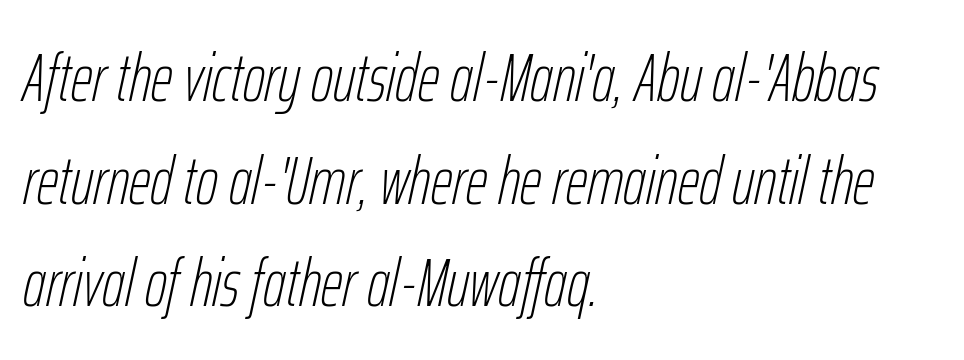
The image shows 68 px thin, condensed type, italic (leaning right); set left-aligned, normal line spacing (1.51x), normal letter spacing, not underlined; low stroke contrast and a medium x-height.
